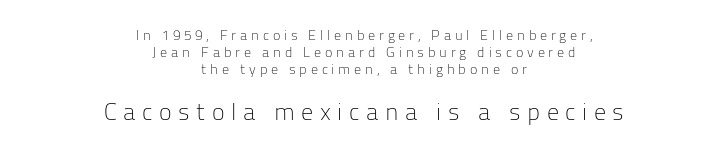
The image shows 24 px text type, upright; set centered, line spacing 1.23x, unusually wide letter spacing (+0.27 em), not underlined; the second (bottom) block is 1.71x larger.
